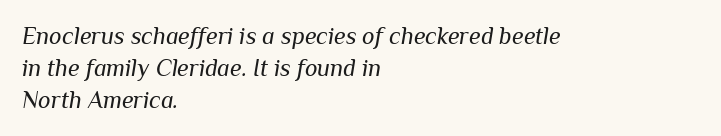
If you measured baseline to baseline, you'd find a middling distance. Alignment: flush left. Designer's note — italics engaged. Each row of text sits above clean, open space. Letters have the restrained weight of plain body copy at most. These lines keep a tight, regular rhythm from letter to letter.
